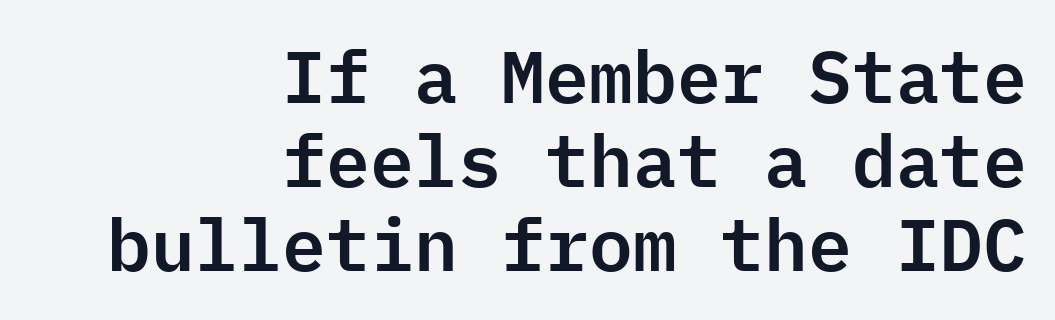
Q: Is the text italic (slanted)? A: No, it is upright.
Q: Is the typeface a serif or a sans-serif typeface? A: Sans-serif.
Q: Is the text underlined? A: No.
Q: How is the paragraph aligned? A: Right-aligned.
Q: Is the spacing between letters normal or unusually wide? A: Normal.
Q: Is the spacing between lines tight, normal or loose? A: Tight.
Q: Width (condensed, normal, or wide)? A: Normal.
Q: Stroke contrast? A: Low.
Q: x-height? A: Medium.
Q: Monospaced? A: Yes.
